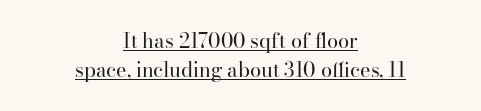
Q: Is the text bold? A: No.
Q: Is the text italic (slanted)? A: No, it is upright.
Q: Is the text underlined? A: Yes.
Q: How is the paragraph aligned? A: Centered.
Q: Is the spacing between letters normal or unusually wide? A: Normal.
Q: Is the spacing between lines tight, normal or loose? A: Normal.
